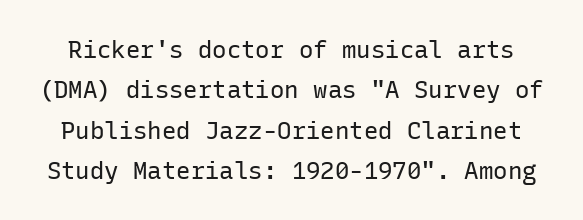
Q: Is the text bold? A: No.
Q: Is the text italic (slanted)? A: No, it is upright.
Q: Is the text underlined? A: No.
Q: Is the spacing between letters normal or unusually wide? A: Normal.
Q: Is the spacing between lines tight, normal or loose? A: Normal.
